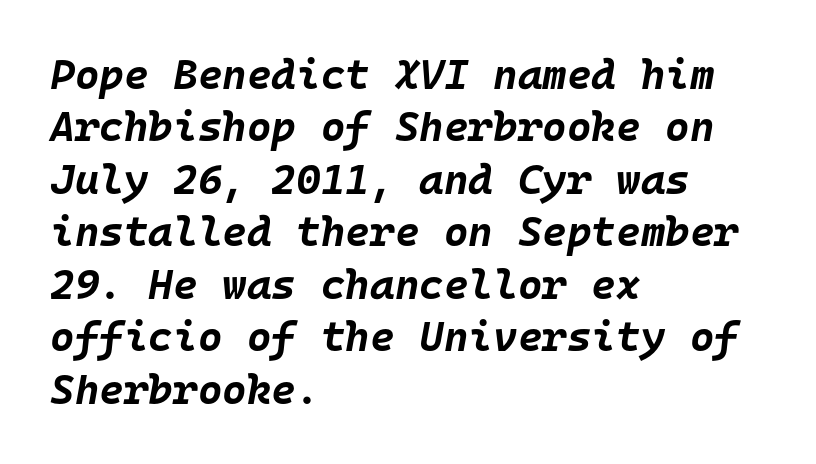
The face used here is monospaced, like something from a code editor. Left-aligned paragraph, ragged on the right. On the weight axis this lands at bold, roughly 700. The leading is moderate, giving the passage an even texture. Descenders hang freely into open space.
